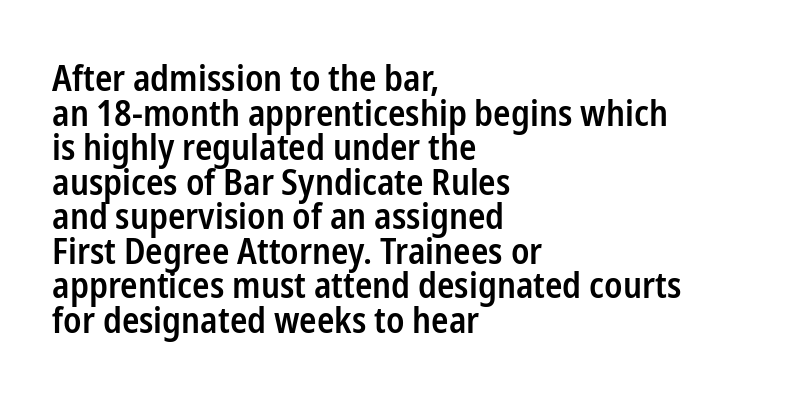
The image shows 36 px semibold, condensed sans-serif type, upright; set left-aligned, tight line spacing (0.96x), normal letter spacing, not underlined; low stroke contrast and a medium x-height.
